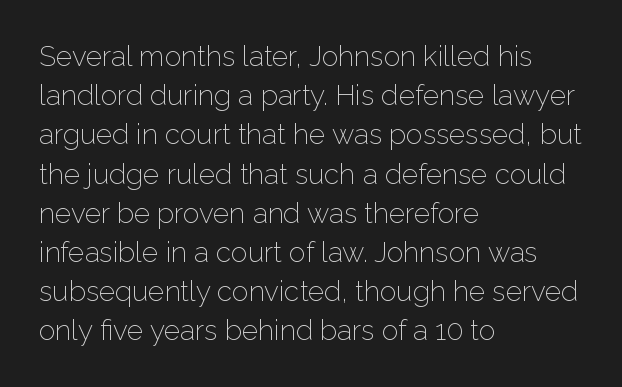
Q: Is the text bold? A: No.
Q: Is the text italic (slanted)? A: No, it is upright.
Q: Is the typeface a serif or a sans-serif typeface? A: Sans-serif.
Q: Is the text underlined? A: No.
Q: How is the paragraph aligned? A: Left-aligned.
Q: Is the spacing between letters normal or unusually wide? A: Normal.
Q: Is the spacing between lines tight, normal or loose? A: Normal.
Q: Width (condensed, normal, or wide)? A: Normal.
Q: Stroke contrast? A: Low.
Q: x-height? A: Medium.
Q: Monospaced? A: No.
